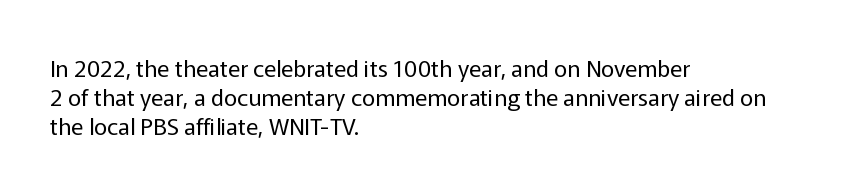
Q: Is the text bold? A: No.
Q: Is the text italic (slanted)? A: No, it is upright.
Q: Is the text underlined? A: No.
Q: How is the paragraph aligned? A: Left-aligned.
Q: Is the spacing between letters normal or unusually wide? A: Normal.
Q: Is the spacing between lines tight, normal or loose? A: Normal.
